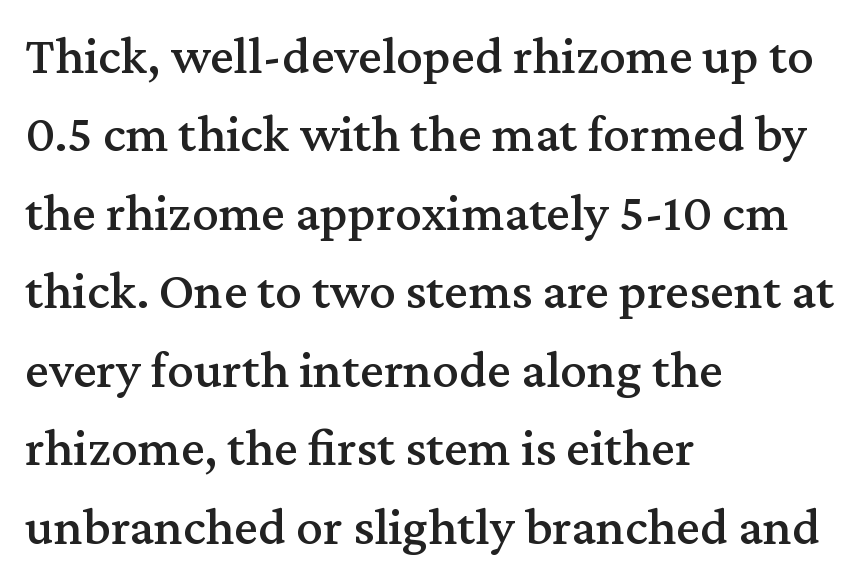
The image shows 53 px serif type, upright; set left-aligned, normal line spacing (1.48x), normal letter spacing, not underlined; medium stroke contrast and a medium x-height.
